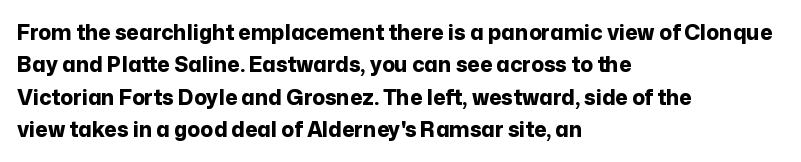
Q: Is the text bold? A: Yes.
Q: Is the text italic (slanted)? A: No, it is upright.
Q: Is the text underlined? A: No.
Q: How is the paragraph aligned? A: Left-aligned.
Q: Is the spacing between letters normal or unusually wide? A: Normal.
Q: Is the spacing between lines tight, normal or loose? A: Normal.
